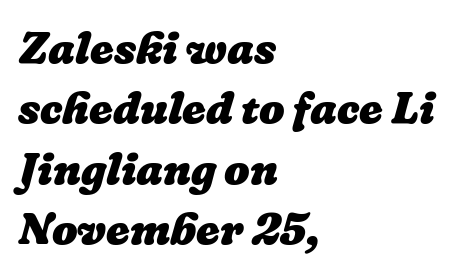
The image shows 45 px heavy type; set left-aligned, normal line spacing (1.34x), normal letter spacing, not underlined; low stroke contrast and a medium x-height.
